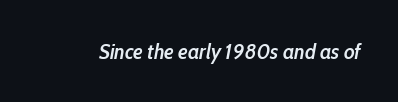
Emphasis-style slanted type is in use. How are the letters spaced? Ordinarily, with no added tracking. The words here are not underlined. This is the in-between weight designers call semibold or demi.
